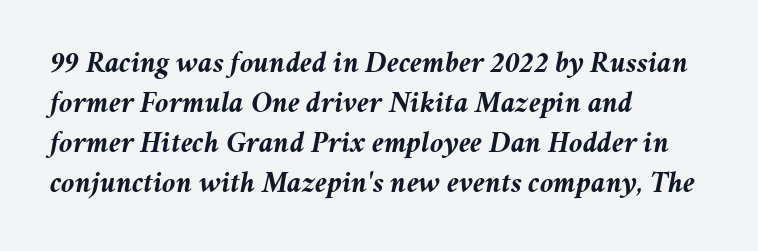
Notice how thick the strokes are: this is what a full bold looks like. These lines are set flush left with a ragged right edge. Observe the lean: these are italic letterforms. Honestly, the row spacing looks completely unremarkable.
